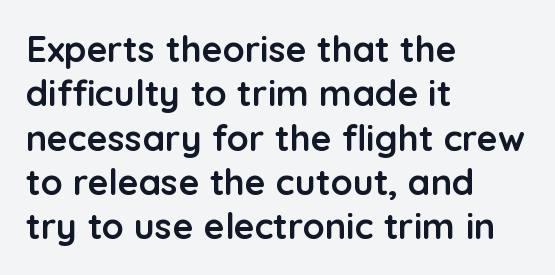
Q: Is the text bold? A: Yes.
Q: Is the text italic (slanted)? A: No, it is upright.
Q: Is the typeface a serif or a sans-serif typeface? A: Sans-serif.
Q: Is the text underlined? A: No.
Q: How is the paragraph aligned? A: Left-aligned.
Q: Is the spacing between letters normal or unusually wide? A: Normal.
Q: Width (condensed, normal, or wide)? A: Normal.
Q: Stroke contrast? A: Low.
Q: x-height? A: Medium.
Q: Monospaced? A: No.
